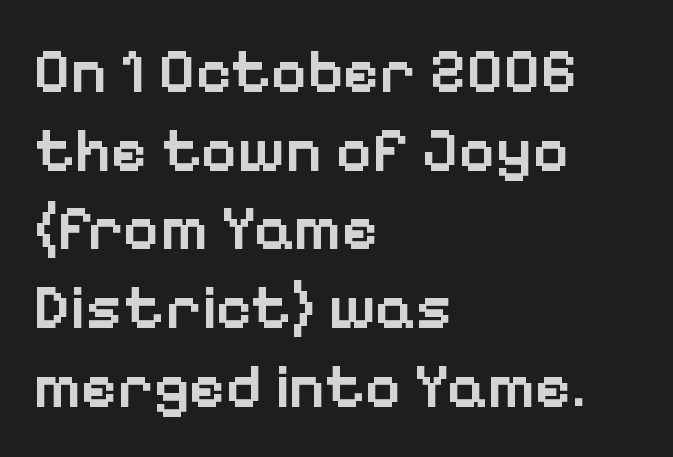
The image shows 62 px semibold sans-serif type, upright; set left-aligned, normal line spacing (1.27x), normal letter spacing, not underlined; low stroke contrast and a medium x-height.
